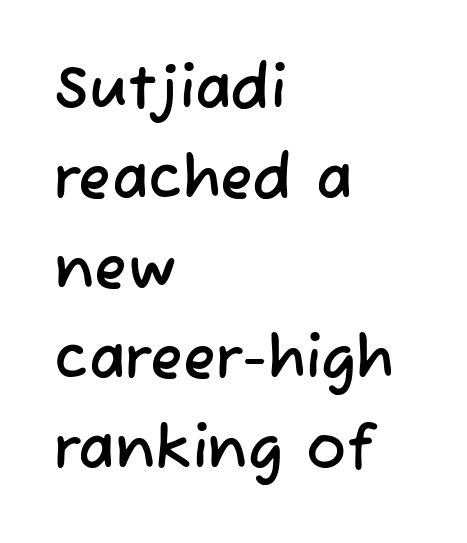
The image shows 60 px sans-serif type; set left-aligned, normal line spacing (1.5x), normal letter spacing, not underlined; low stroke contrast and a medium x-height.
